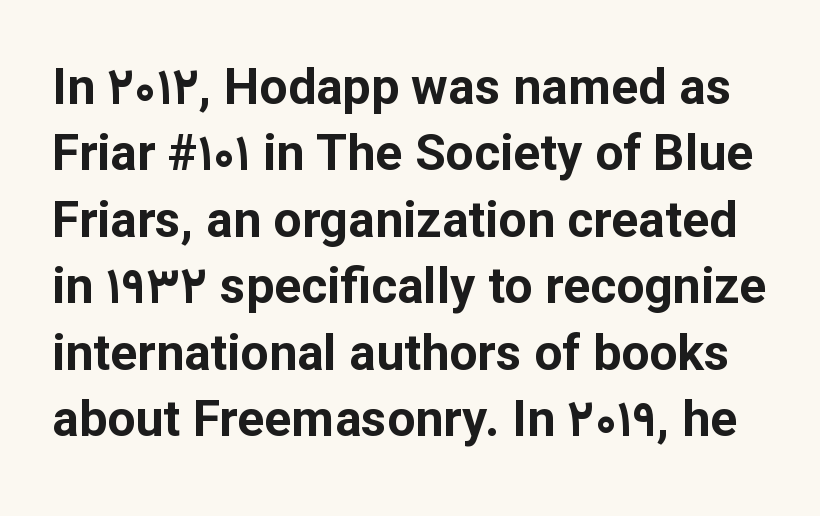
Q: Is the text bold? A: Yes.
Q: Is the text italic (slanted)? A: No, it is upright.
Q: Is the typeface a serif or a sans-serif typeface? A: Sans-serif.
Q: Is the text underlined? A: No.
Q: Is the spacing between letters normal or unusually wide? A: Normal.
Q: Is the spacing between lines tight, normal or loose? A: Normal.
Q: Width (condensed, normal, or wide)? A: Normal.
Q: Stroke contrast? A: Low.
Q: x-height? A: Medium.
Q: Monospaced? A: No.
